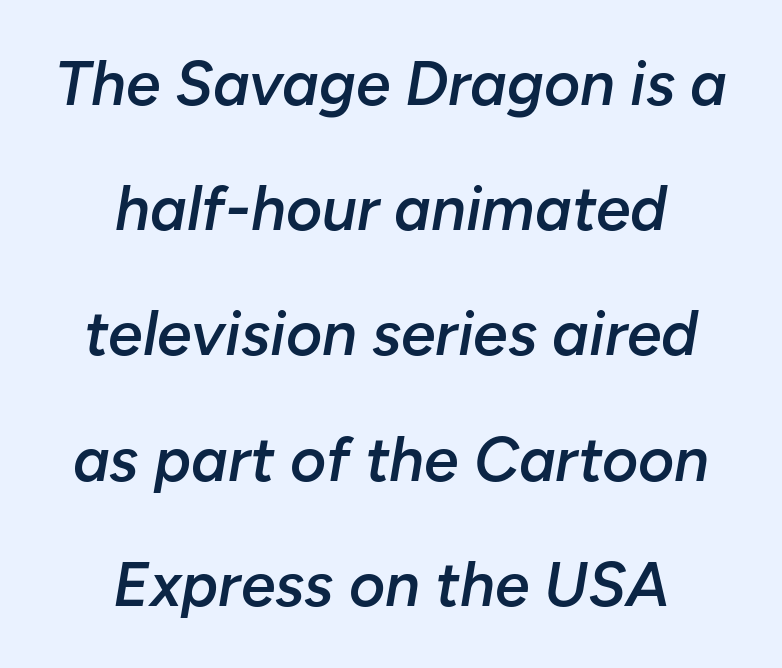
Q: Is the text bold? A: Semi-bold.
Q: Is the text italic (slanted)? A: Yes, it leans right by about 10 degrees.
Q: Is the text underlined? A: No.
Q: How is the paragraph aligned? A: Centered.
Q: Is the spacing between letters normal or unusually wide? A: Normal.
Q: Is the spacing between lines tight, normal or loose? A: Loose.
Q: Width (condensed, normal, or wide)? A: Normal.
Q: Stroke contrast? A: Low.
Q: x-height? A: Medium.
Q: Monospaced? A: No.
